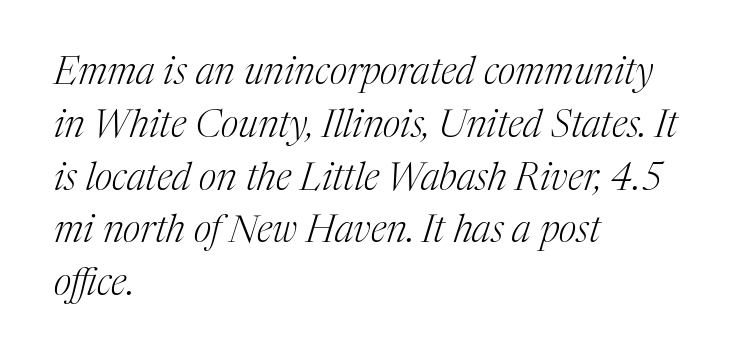
The image shows 38 px light serif type, italic (leaning right); set left-aligned, normal line spacing (1.39x), normal letter spacing, not underlined; medium stroke contrast and a medium x-height.
